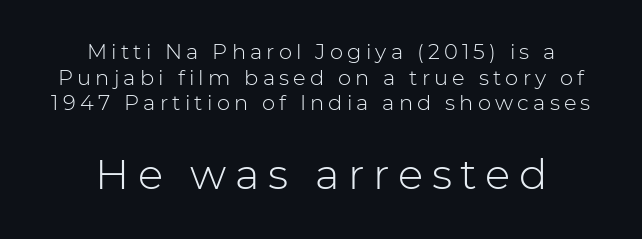
Q: Is the text bold? A: No.
Q: Is the text italic (slanted)? A: No, it is upright.
Q: Is the typeface a serif or a sans-serif typeface? A: Sans-serif.
Q: Is the text underlined? A: No.
Q: How is the paragraph aligned? A: Centered.
Q: Is the spacing between letters normal or unusually wide? A: Unusually wide.
Q: Which block of text is set in a larger size, the first (top) or the second (bottom)? A: The second (bottom) one.
Q: Width (condensed, normal, or wide)? A: Normal.
Q: Stroke contrast? A: Low.
Q: x-height? A: Medium.
Q: Monospaced? A: No.
